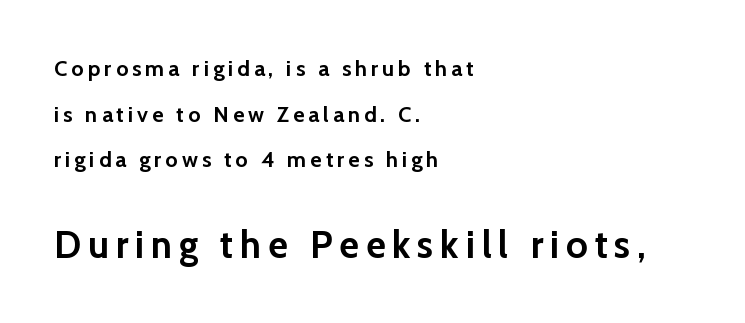
{"serif": "no", "italic": "no", "bold": "yes", "weight": "semibold", "width": "normal", "stroke_contrast": "low", "x_height": "medium", "monospaced": "no", "underline": "no", "align": "left", "line_spacing": "loose", "line_spacing_ratio": 2.07, "larger_block": "second", "size_ratio": 1.73, "glyph_px": 38}
